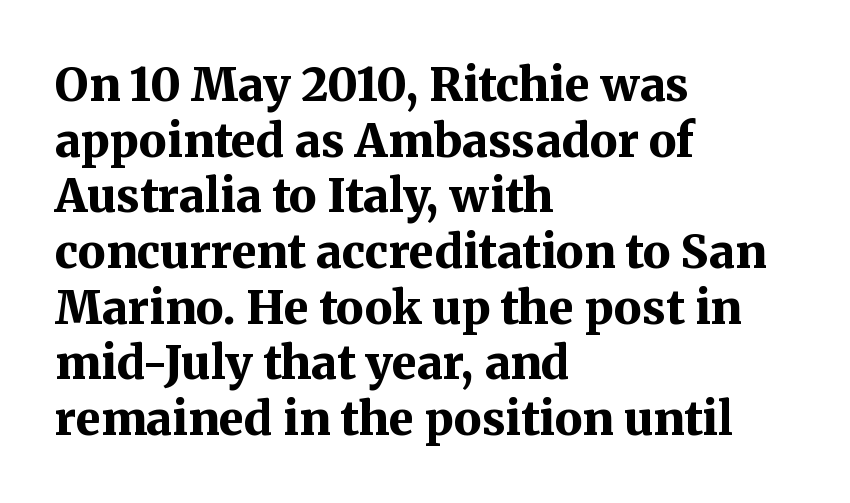
{"serif": "yes", "italic": "no", "bold": "yes", "weight": "bold", "width": "normal", "stroke_contrast": "medium", "x_height": "medium", "monospaced": "no", "underline": "no", "align": "left", "line_spacing_ratio": 1.21, "letter_spacing": "normal", "letter_spacing_em": 0.0, "glyph_px": 46}
